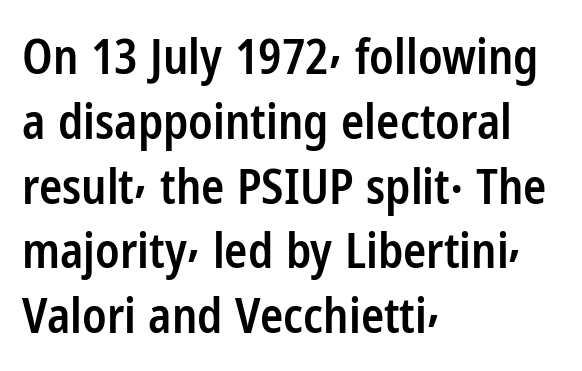
Q: Is the text bold? A: Semi-bold.
Q: Is the text italic (slanted)? A: No, it is upright.
Q: Is the typeface a serif or a sans-serif typeface? A: Sans-serif.
Q: Is the text underlined? A: No.
Q: How is the paragraph aligned? A: Left-aligned.
Q: Is the spacing between letters normal or unusually wide? A: Normal.
Q: Is the spacing between lines tight, normal or loose? A: Normal.
Q: Width (condensed, normal, or wide)? A: Condensed.
Q: Stroke contrast? A: Low.
Q: x-height? A: Medium.
Q: Monospaced? A: No.
